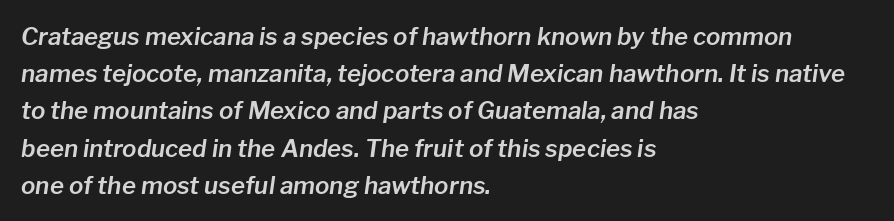
The image shows 24 px text type, italic (leaning right); set left-aligned, normal line spacing (1.55x), normal letter spacing, not underlined.
